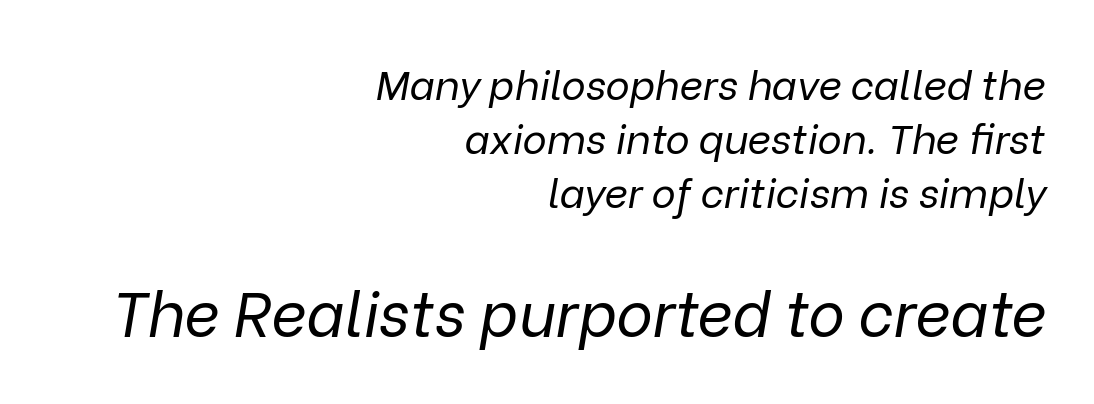
The image shows 62 px regular-weight type, italic (leaning right); set right-aligned, normal line spacing (1.32x), normal letter spacing, not underlined; the second (bottom) block is 1.51x larger; low stroke contrast and a medium x-height.
